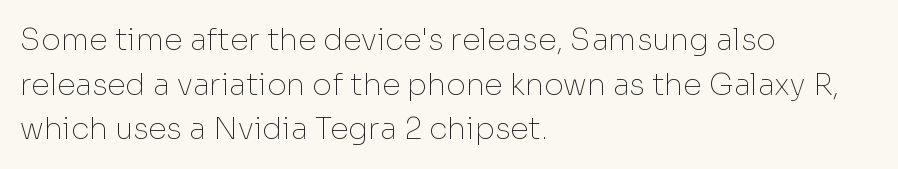
Italic: no, the glyphs are upright roman. Successive baselines arrive at the customary interval. The rendering uses natural spacing where letterforms have individual widths. The area under the type is left untouched. The characters display no serif detailing; their extremities are plain.
